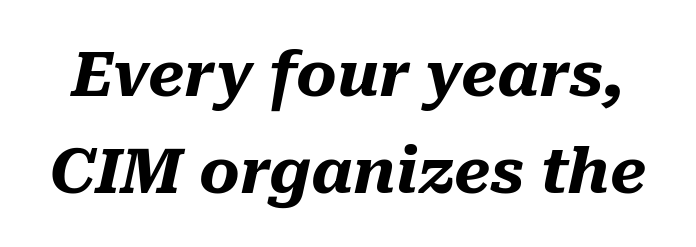
The glyphs look as if they've been sheared to an angle. Looks like regular typesetting: each glyph gets only the width it needs. Caption: bold face, heavy strokes. What's the leading like? Ordinary, nothing unusual. Nobody drew a line under any word here. You could call the tracking neutral — neither tight nor loose.
